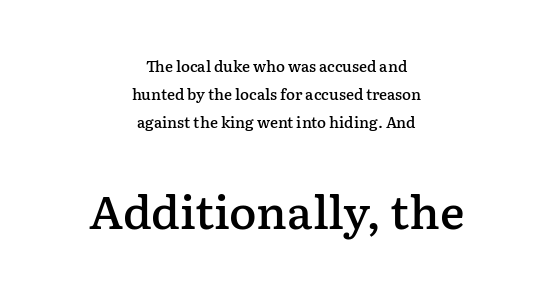
Q: Is the text bold? A: Semi-bold.
Q: Is the text italic (slanted)? A: No, it is upright.
Q: Is the typeface a serif or a sans-serif typeface? A: Serif.
Q: Is the text underlined? A: No.
Q: How is the paragraph aligned? A: Centered.
Q: Is the spacing between letters normal or unusually wide? A: Normal.
Q: Which block of text is set in a larger size, the first (top) or the second (bottom)? A: The second (bottom) one.
Q: Width (condensed, normal, or wide)? A: Normal.
Q: Stroke contrast? A: Low.
Q: x-height? A: Medium.
Q: Monospaced? A: No.
